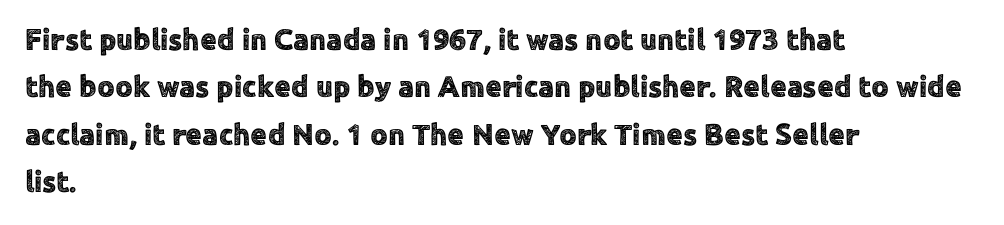
{"serif": "no", "italic": "no", "width": "normal", "x_height": "medium", "monospaced": "no", "underline": "no", "align": "left", "line_spacing": "normal", "line_spacing_ratio": 1.58, "letter_spacing": "normal", "letter_spacing_em": 0.0, "glyph_px": 30}
